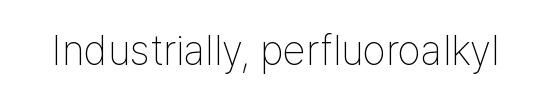
Q: Is the text bold? A: No.
Q: Is the text italic (slanted)? A: No, it is upright.
Q: Is the typeface a serif or a sans-serif typeface? A: Sans-serif.
Q: Is the text underlined? A: No.
Q: Is the spacing between letters normal or unusually wide? A: Normal.
Q: Width (condensed, normal, or wide)? A: Condensed.
Q: Stroke contrast? A: Low.
Q: x-height? A: Medium.
Q: Monospaced? A: No.
